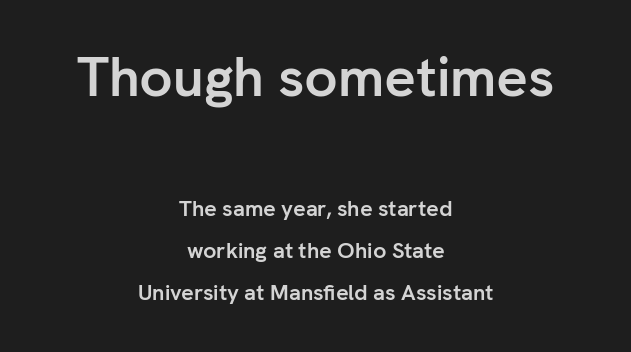
The image shows 55 px semibold sans-serif type, upright; set centered, loose line spacing (1.92x), normal letter spacing, not underlined; the first (top) block is 2.5x larger; low stroke contrast and a medium x-height.
